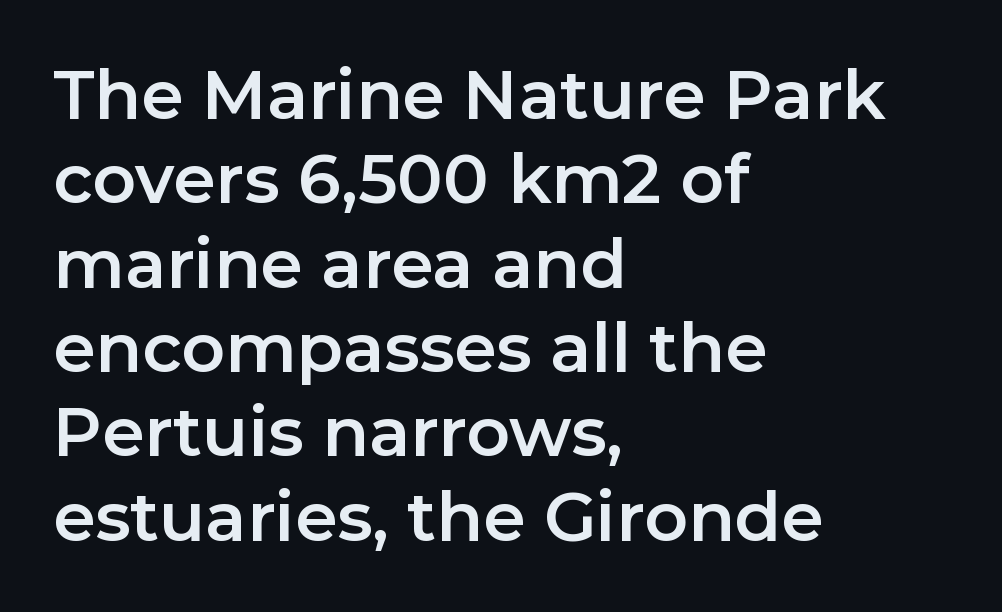
Q: Is the text italic (slanted)? A: No, it is upright.
Q: Is the typeface a serif or a sans-serif typeface? A: Sans-serif.
Q: Is the text underlined? A: No.
Q: How is the paragraph aligned? A: Left-aligned.
Q: Is the spacing between letters normal or unusually wide? A: Normal.
Q: Width (condensed, normal, or wide)? A: Normal.
Q: Stroke contrast? A: Low.
Q: x-height? A: Medium.
Q: Monospaced? A: No.
